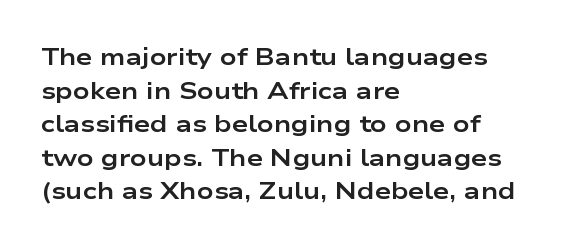
Each line starts at the same left margin while the right side varies. One glance says typical: line gaps are just what's usual. Nope, not italic — everything's standing straight. Plenty of ink on the page — the face is bold.
